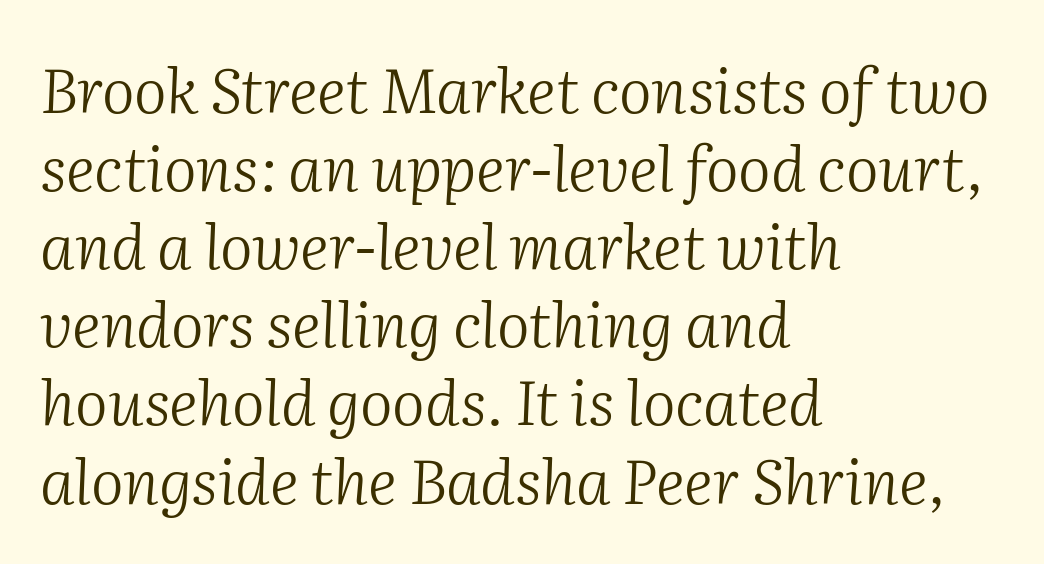
{"serif": "yes", "italic": "yes", "lean": "right", "slant_degrees": 2, "bold": "no", "weight": "light", "width": "normal", "stroke_contrast": "medium", "x_height": "medium", "monospaced": "no", "underline": "no", "align": "left", "line_spacing": "normal", "line_spacing_ratio": 1.26, "letter_spacing": "normal", "letter_spacing_em": 0.0, "glyph_px": 62}
